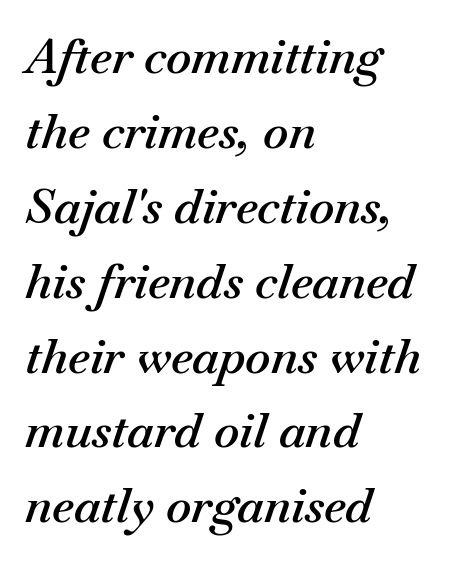
The image shows 48 px semibold type, italic (leaning right); set left-aligned, normal line spacing (1.56x), normal letter spacing, not underlined; medium stroke contrast and a small x-height.
